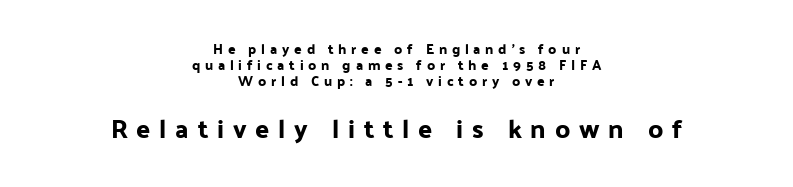
Q: Is the text italic (slanted)? A: No, it is upright.
Q: Is the text underlined? A: No.
Q: How is the paragraph aligned? A: Centered.
Q: Is the spacing between letters normal or unusually wide? A: Unusually wide.
Q: Is the spacing between lines tight, normal or loose? A: Tight.
Q: Which block of text is set in a larger size, the first (top) or the second (bottom)? A: The second (bottom) one.
